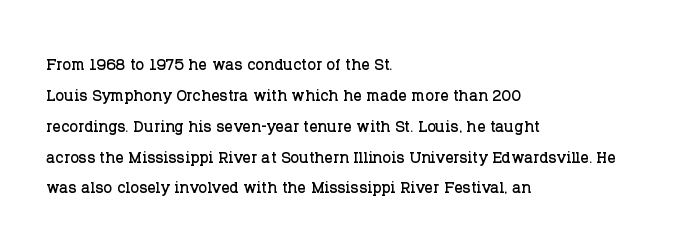
The image shows 21 px text type, upright; set left-aligned, normal line spacing (1.47x), normal letter spacing, not underlined.
